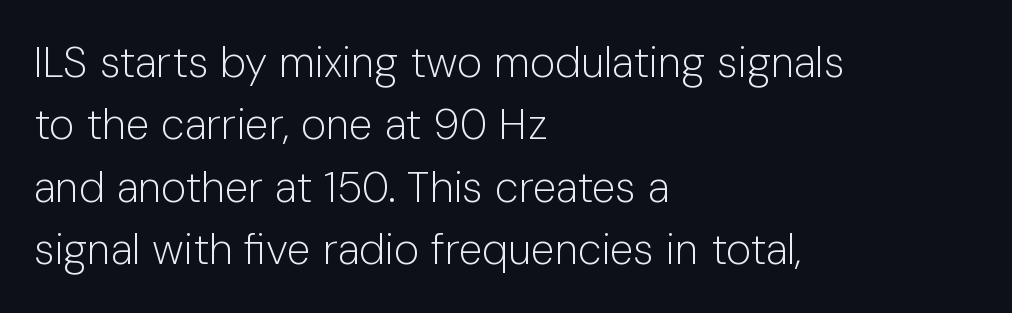
The image shows 43 px light sans-serif type, upright; set left-aligned, normal line spacing (1.45x), normal letter spacing, not underlined; low stroke contrast and a medium x-height.
